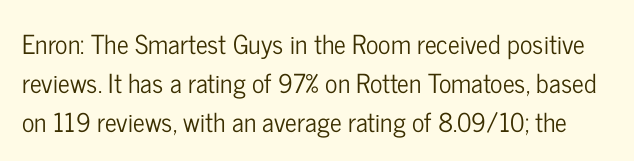
Q: Is the text italic (slanted)? A: No, it is upright.
Q: Is the text underlined? A: No.
Q: Is the spacing between letters normal or unusually wide? A: Normal.
Q: Is the spacing between lines tight, normal or loose? A: Normal.
